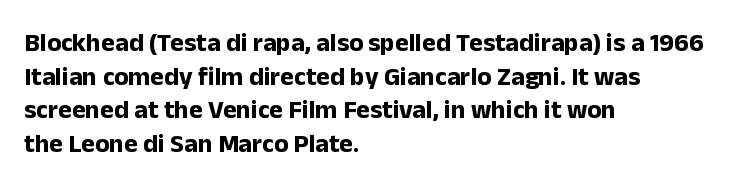
{"italic": "no", "bold": "yes", "underline": "no", "align": "left", "line_spacing": "normal", "line_spacing_ratio": 1.29, "letter_spacing": "normal", "letter_spacing_em": 0.0, "glyph_px": 26}
